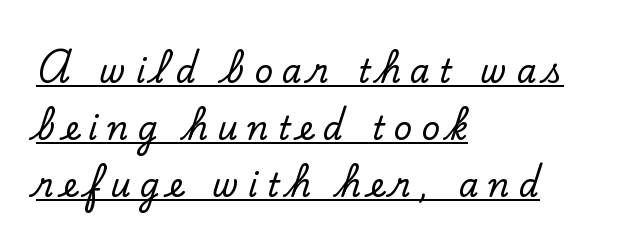
{"serif": "yes", "width": "normal", "stroke_contrast": "low", "x_height": "small", "monospaced": "no", "underline": "yes", "align": "left", "line_spacing_ratio": 1.78, "letter_spacing": "wide", "letter_spacing_em": 0.29, "glyph_px": 32}
